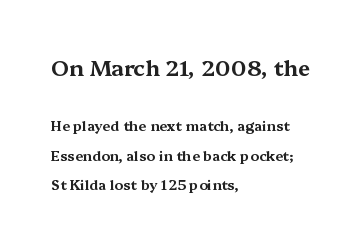
Q: Is the text italic (slanted)? A: No, it is upright.
Q: Is the text underlined? A: No.
Q: How is the paragraph aligned? A: Left-aligned.
Q: Is the spacing between letters normal or unusually wide? A: Normal.
Q: Is the spacing between lines tight, normal or loose? A: Loose.
Q: Which block of text is set in a larger size, the first (top) or the second (bottom)? A: The first (top) one.
